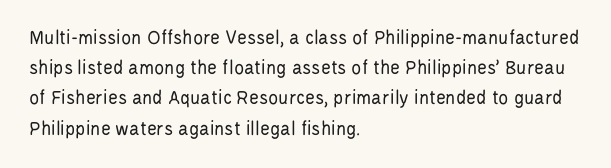
{"italic": "no", "bold": "no", "underline": "no", "align": "left", "line_spacing": "normal", "line_spacing_ratio": 1.44, "letter_spacing": "normal", "letter_spacing_em": 0.0, "glyph_px": 21}
